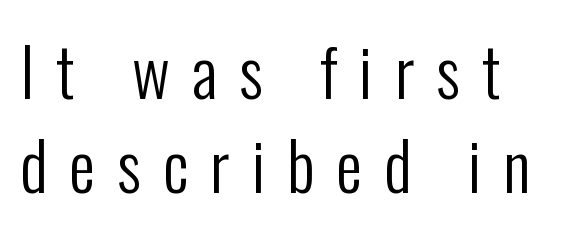
The image shows 66 px regular-weight, condensed sans-serif type, upright; set left-aligned, normal line spacing (1.42x), unusually wide letter spacing (+0.33 em), not underlined; low stroke contrast and a medium x-height.
